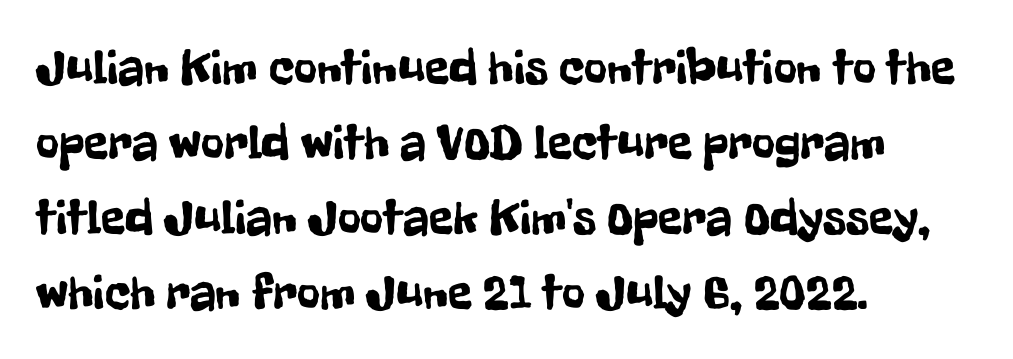
{"serif": "no", "italic": "no", "width": "condensed", "stroke_contrast": "low", "x_height": "medium", "monospaced": "no", "underline": "no", "align": "left", "line_spacing": "normal", "line_spacing_ratio": 1.5, "letter_spacing": "normal", "letter_spacing_em": 0.0, "glyph_px": 50}
